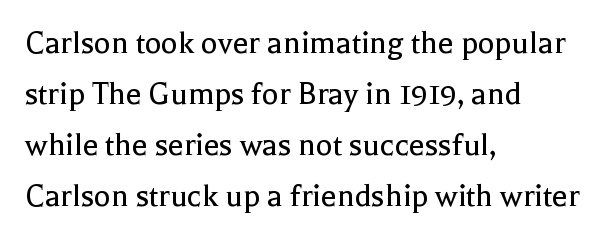
Letter spacing: default. Nobody drew a line under any word here. Bold? No — there's no thickening of the strokes. One-word summary of the alignment: left. The rendering shows small feet on the letterforms — a serif design.
